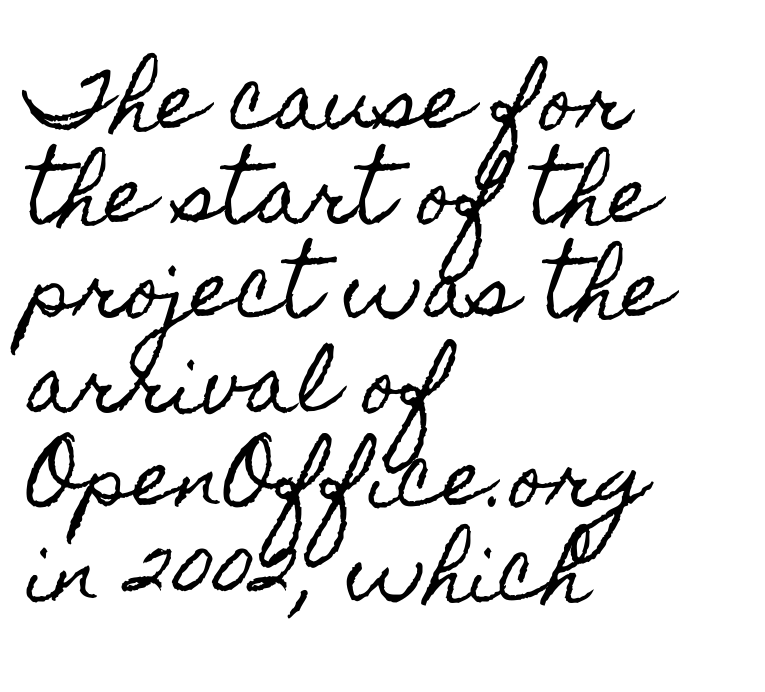
{"width": "condensed", "x_height": "small", "monospaced": "no", "underline": "no", "align": "left", "line_spacing_ratio": 1.24, "letter_spacing": "normal", "letter_spacing_em": 0.0, "glyph_px": 76}
